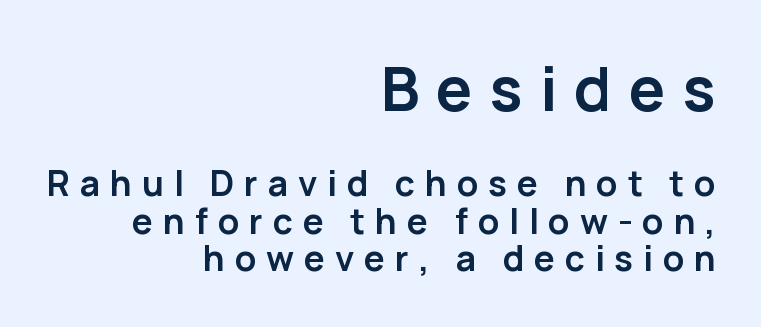
Q: Is the text bold? A: Yes.
Q: Is the text italic (slanted)? A: No, it is upright.
Q: Is the typeface a serif or a sans-serif typeface? A: Sans-serif.
Q: Is the text underlined? A: No.
Q: How is the paragraph aligned? A: Right-aligned.
Q: Is the spacing between letters normal or unusually wide? A: Unusually wide.
Q: Is the spacing between lines tight, normal or loose? A: Tight.
Q: Which block of text is set in a larger size, the first (top) or the second (bottom)? A: The first (top) one.
Q: Width (condensed, normal, or wide)? A: Normal.
Q: Stroke contrast? A: Low.
Q: x-height? A: Medium.
Q: Monospaced? A: No.
